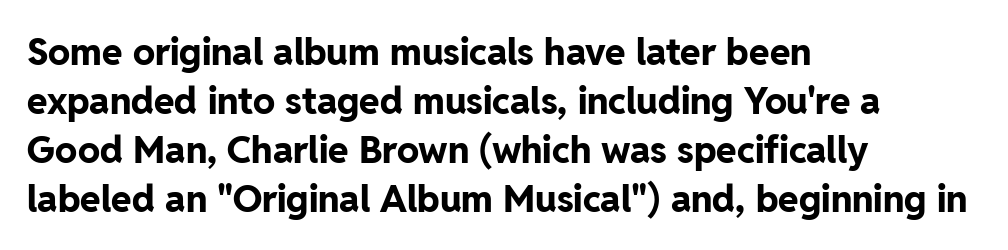
The image shows 37 px bold sans-serif type, upright; set left-aligned, normal line spacing (1.32x), normal letter spacing, not underlined; low stroke contrast and a medium x-height.
